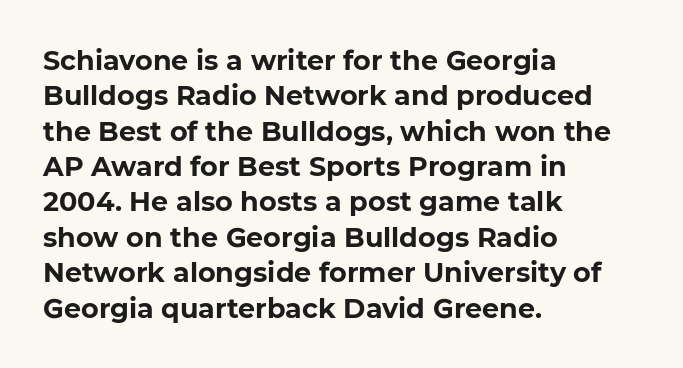
{"bold": "yes", "underline": "no", "align": "left", "line_spacing": "normal", "line_spacing_ratio": 1.31, "letter_spacing": "normal", "letter_spacing_em": 0.0, "glyph_px": 27}
